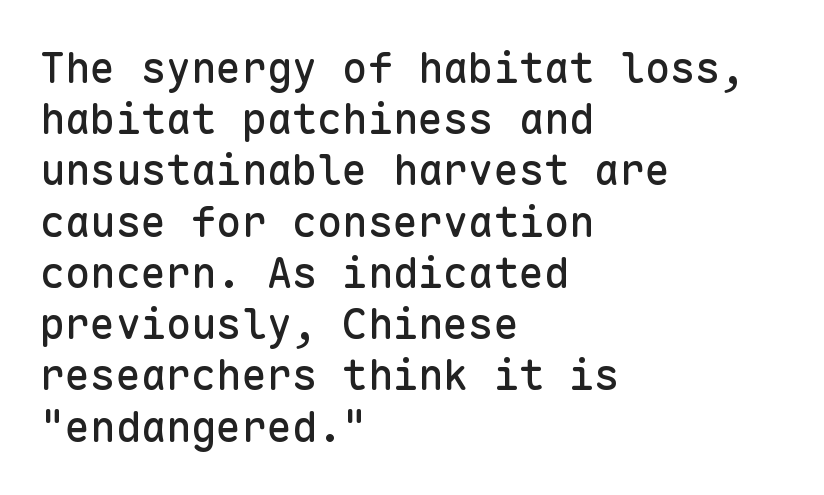
The passage shown is not underscored anywhere. The face used here is a sans, in the tradition of grotesques and geometrics. Tracking value appears to be zero — textbook default spacing. Looks like terminal output: every glyph gets an equal slot. The typography opts for an upright posture over an oblique one. Casual observation: everything's shoved over to the left.
